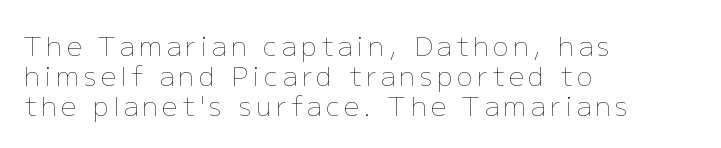
{"italic": "no", "bold": "no", "underline": "no", "align": "left", "line_spacing": "tight", "line_spacing_ratio": 1.11, "glyph_px": 27}
